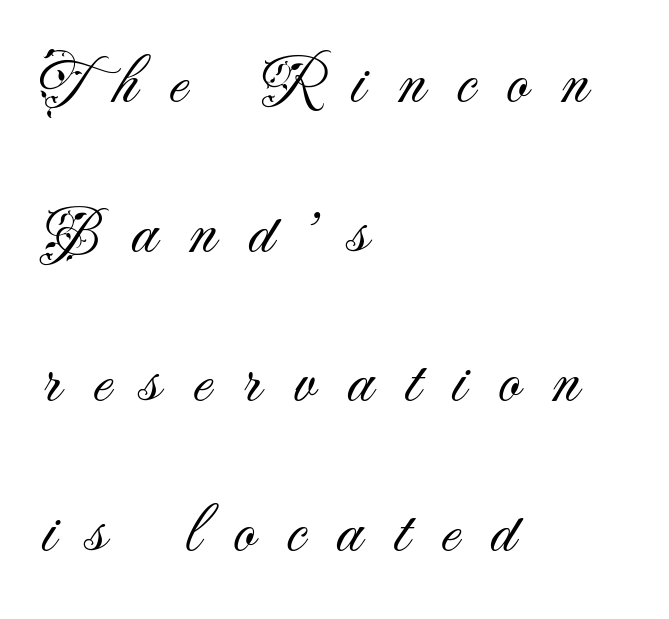
{"serif": "no", "bold": "no", "weight": "light", "width": "normal", "stroke_contrast": "medium", "x_height": "small", "monospaced": "no", "underline": "no", "align": "left", "line_spacing": "loose", "line_spacing_ratio": 2.2, "letter_spacing": "wide", "letter_spacing_em": 0.47, "glyph_px": 68}
